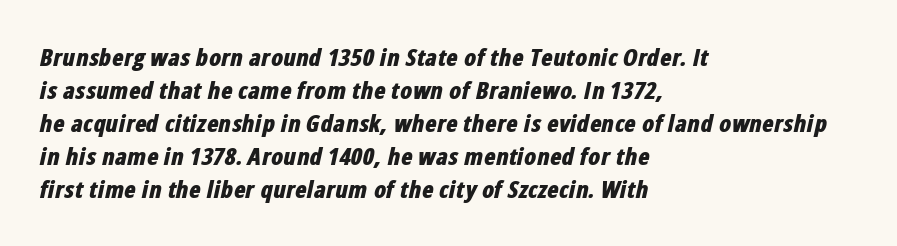
{"italic": "yes", "lean": "right", "slant_degrees": 12, "bold": "yes", "underline": "no", "align": "left", "line_spacing": "normal", "line_spacing_ratio": 1.37, "letter_spacing": "normal", "letter_spacing_em": 0.0, "glyph_px": 24}
